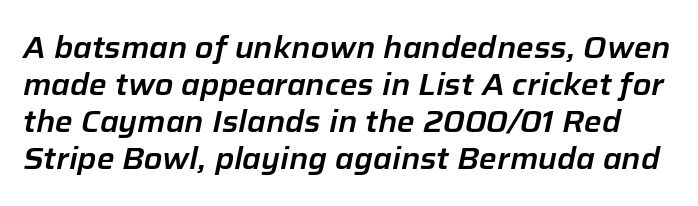
{"italic": "yes", "lean": "right", "slant_degrees": 12, "width": "normal", "stroke_contrast": "low", "x_height": "medium", "monospaced": "no", "underline": "no", "line_spacing_ratio": 1.23, "letter_spacing": "normal", "letter_spacing_em": 0.0, "glyph_px": 30}
